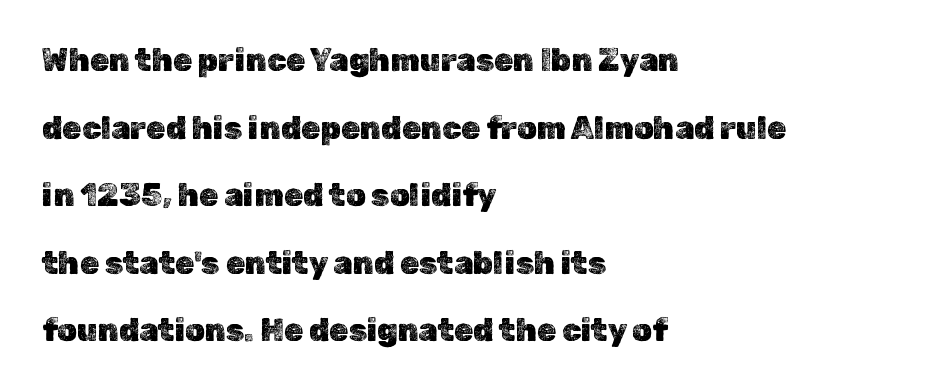
Q: Is the text italic (slanted)? A: No, it is upright.
Q: Is the text underlined? A: No.
Q: How is the paragraph aligned? A: Left-aligned.
Q: Is the spacing between letters normal or unusually wide? A: Normal.
Q: Is the spacing between lines tight, normal or loose? A: Loose.
Q: Width (condensed, normal, or wide)? A: Normal.
Q: x-height? A: Medium.
Q: Monospaced? A: No.
